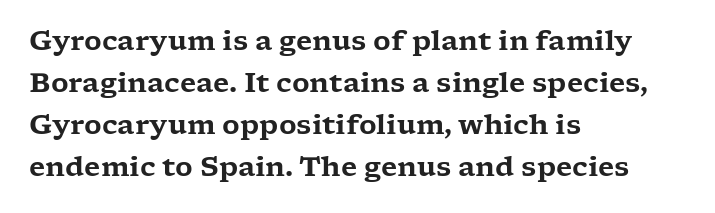
Quick note: underline off. The typesetter chose a ragged-right arrangement here. Posture: straight, roman, zero tilt. Leading: standard. Words appear dense and cohesive because spacing is normal.
